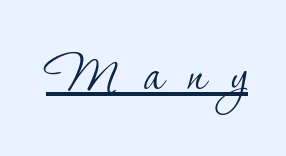
The letters advance in unequal steps, a hallmark of proportional type. Each word looks stretched out because of the extra space between its letters. Stems and bowls with no extra thickness — not bold.
